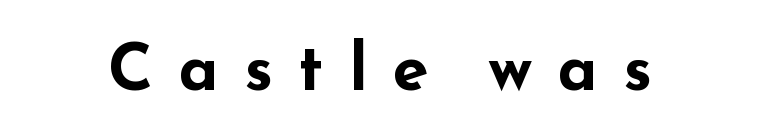
The image shows 65 px bold, wide sans-serif type, upright; set unusually wide letter spacing (+0.39 em), not underlined; low stroke contrast and a small x-height.
